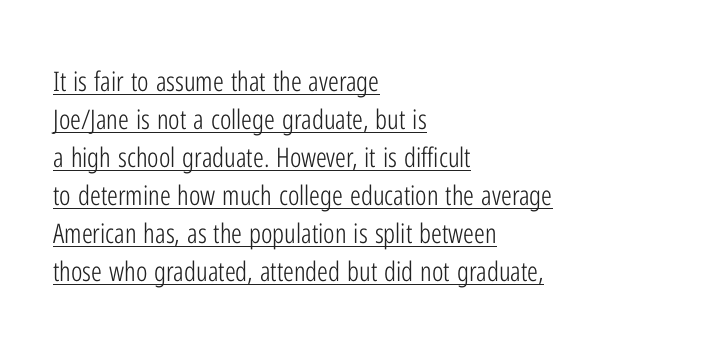
Q: Is the text bold? A: No.
Q: Is the text italic (slanted)? A: No, it is upright.
Q: Is the text underlined? A: Yes.
Q: How is the paragraph aligned? A: Left-aligned.
Q: Is the spacing between letters normal or unusually wide? A: Normal.
Q: Is the spacing between lines tight, normal or loose? A: Normal.
